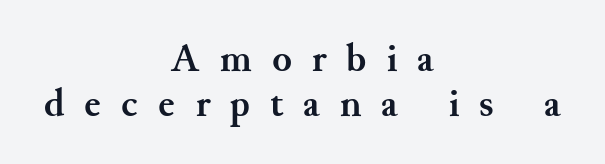
The image shows 40 px semibold serif type, upright; set centered, tight line spacing (1.12x), unusually wide letter spacing (+0.5 em), not underlined; medium stroke contrast and a small x-height.
